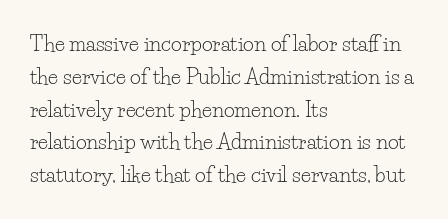
Upright lettering throughout. The rows are spaced the way most documents space them. These lines stack with their left ends in a neat column. The space beneath each line is pristine and unruled. This sample uses plain, unmodified letter spacing. Stem width sits at or under what a default text font uses.
